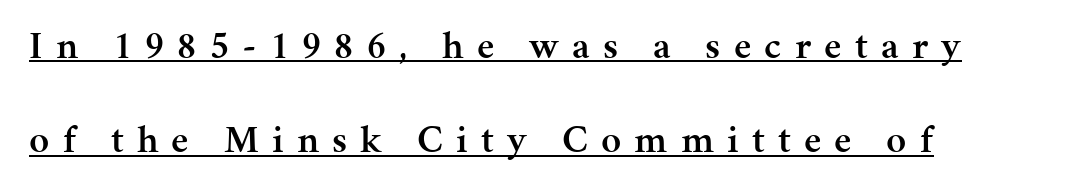
Q: Is the text bold? A: Semi-bold.
Q: Is the text italic (slanted)? A: No, it is upright.
Q: Is the typeface a serif or a sans-serif typeface? A: Serif.
Q: Is the text underlined? A: Yes.
Q: How is the paragraph aligned? A: Left-aligned.
Q: Is the spacing between letters normal or unusually wide? A: Unusually wide.
Q: Is the spacing between lines tight, normal or loose? A: Loose.
Q: Width (condensed, normal, or wide)? A: Normal.
Q: Stroke contrast? A: Medium.
Q: x-height? A: Medium.
Q: Monospaced? A: No.
